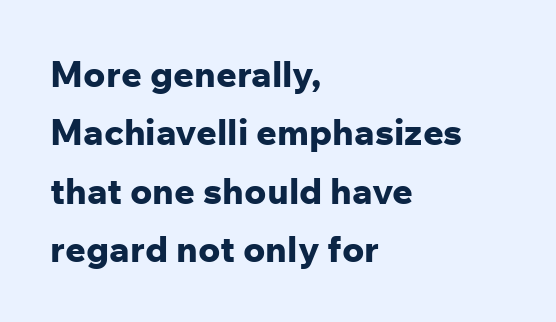
The image shows 36 px bold sans-serif type, upright; set left-aligned, normal line spacing (1.62x), normal letter spacing, not underlined; low stroke contrast and a medium x-height.
